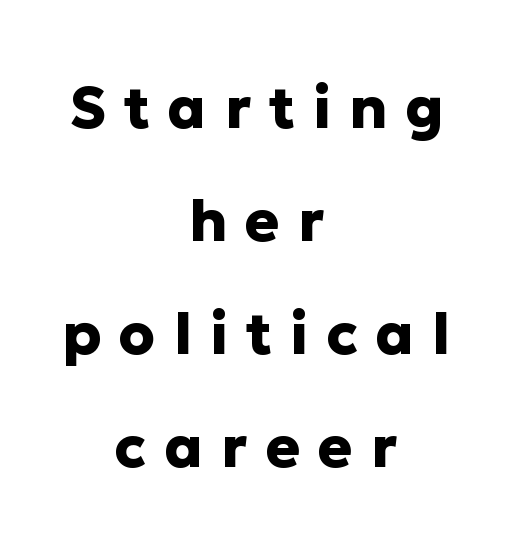
The image shows 58 px heavy sans-serif type, upright; set centered, loose line spacing (1.95x), unusually wide letter spacing (+0.31 em), not underlined; low stroke contrast and a medium x-height.
